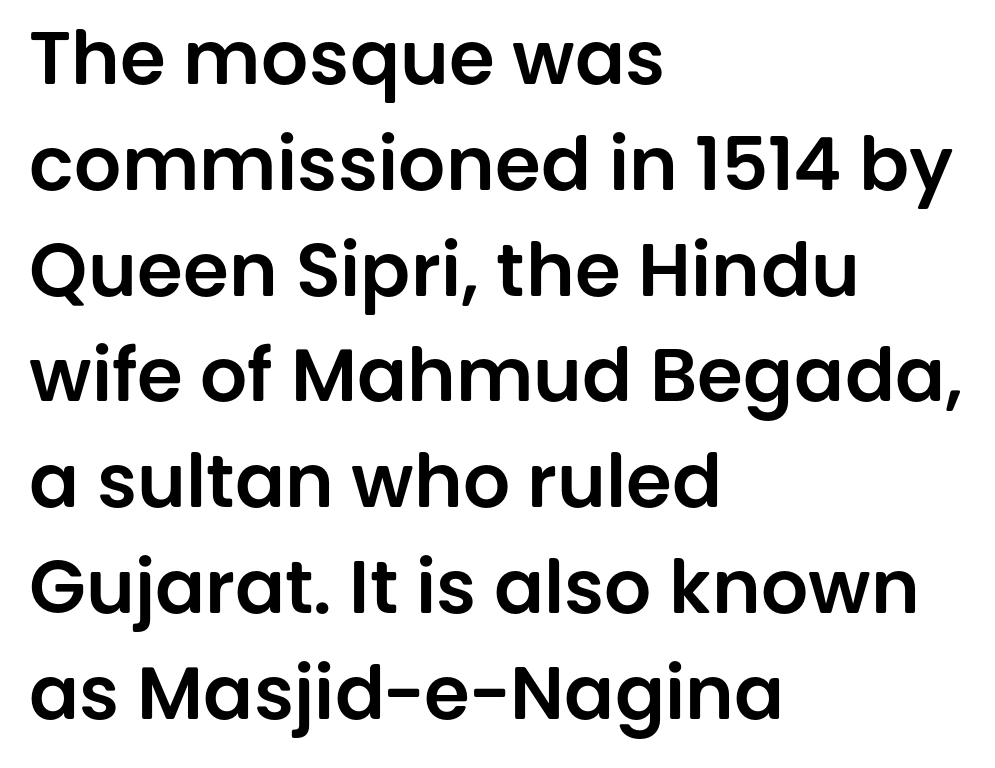
Q: Is the text italic (slanted)? A: No, it is upright.
Q: Is the typeface a serif or a sans-serif typeface? A: Sans-serif.
Q: Is the text underlined? A: No.
Q: How is the paragraph aligned? A: Left-aligned.
Q: Is the spacing between letters normal or unusually wide? A: Normal.
Q: Is the spacing between lines tight, normal or loose? A: Normal.
Q: Width (condensed, normal, or wide)? A: Normal.
Q: Stroke contrast? A: Low.
Q: x-height? A: Large.
Q: Monospaced? A: No.
